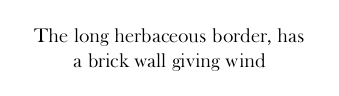
The type sits square on the baseline with zero lean. A student would call this center alignment; a typographer would say set centered. The font sits on the lighter half of the weight spectrum, regular included. Descenders are the only things crossing below the line. Letter spacing: default. Leading: standard.
